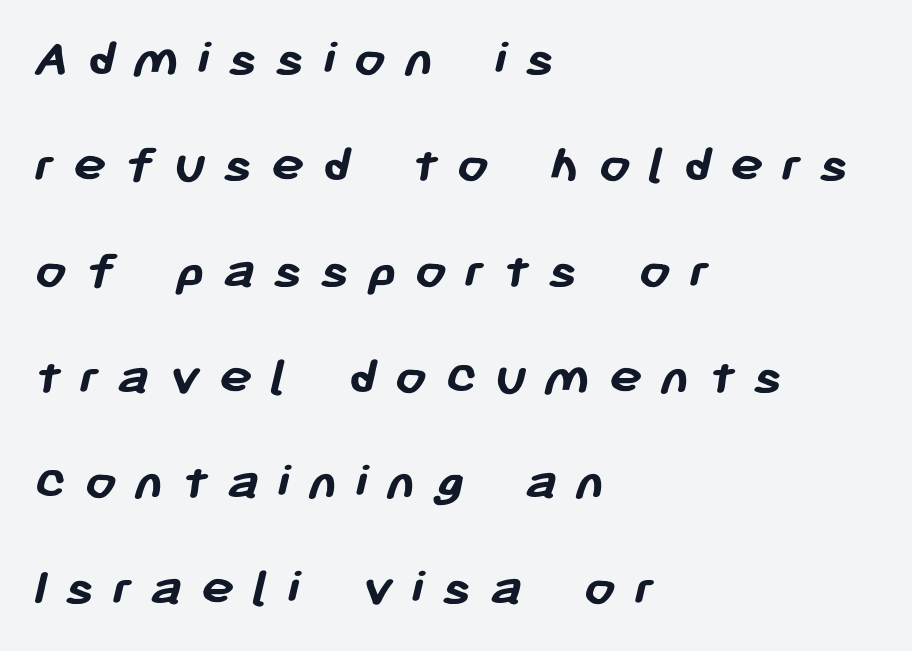
The image shows 56 px semibold sans-serif type; set left-aligned, line spacing 1.89x, unusually wide letter spacing (+0.32 em), not underlined; low stroke contrast and a medium x-height.
